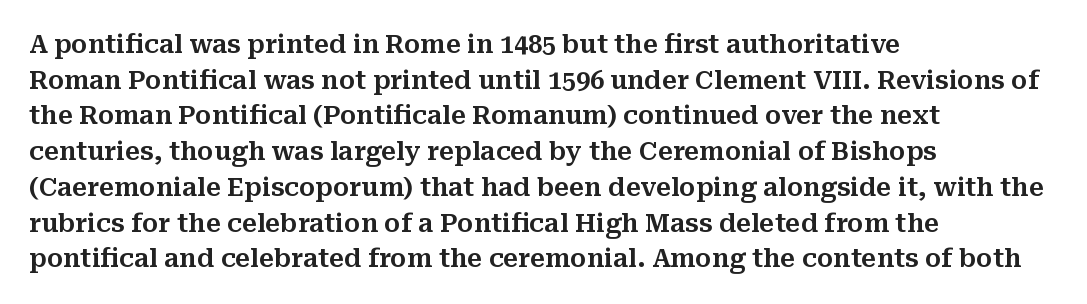
{"italic": "no", "underline": "no", "align": "left", "line_spacing": "normal", "line_spacing_ratio": 1.43, "letter_spacing": "normal", "letter_spacing_em": 0.0, "glyph_px": 25}
